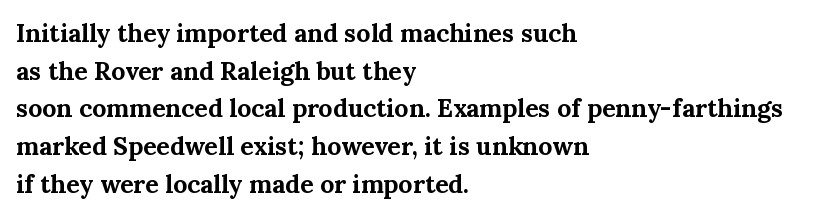
The image shows 25 px bold type, upright; set left-aligned, normal line spacing (1.51x), normal letter spacing, not underlined.
